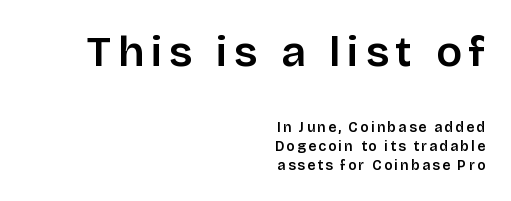
Q: Is the text italic (slanted)? A: No, it is upright.
Q: Is the typeface a serif or a sans-serif typeface? A: Sans-serif.
Q: Is the text underlined? A: No.
Q: How is the paragraph aligned? A: Right-aligned.
Q: Is the spacing between lines tight, normal or loose? A: Normal.
Q: Which block of text is set in a larger size, the first (top) or the second (bottom)? A: The first (top) one.
Q: Width (condensed, normal, or wide)? A: Normal.
Q: Stroke contrast? A: Low.
Q: x-height? A: Large.
Q: Monospaced? A: No.
